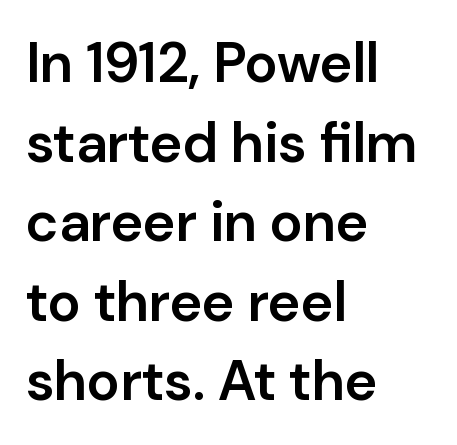
The image shows 56 px semibold sans-serif type, upright; set left-aligned, normal line spacing (1.42x), normal letter spacing, not underlined; low stroke contrast and a medium x-height.
